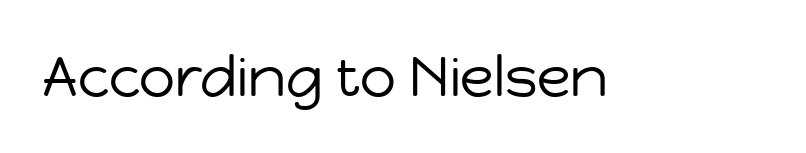
The image shows 56 px regular-weight sans-serif type, upright; set normal letter spacing, not underlined; low stroke contrast and a medium x-height.
